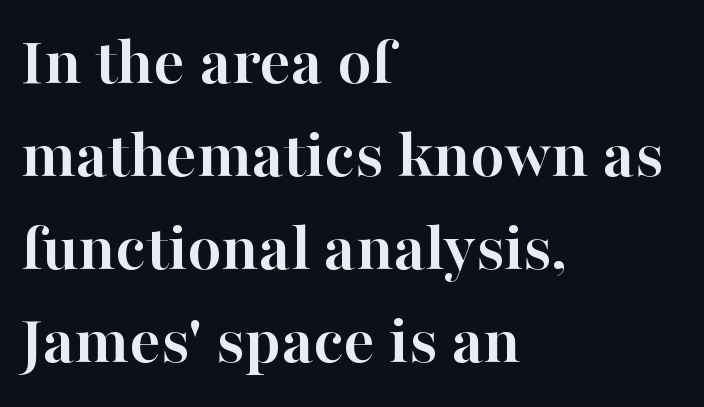
One-word summary of the alignment: left. Quick note: not italic, upright. Students, observe: this is what conventionally led text looks like. The strip under each line holds only bare page.
